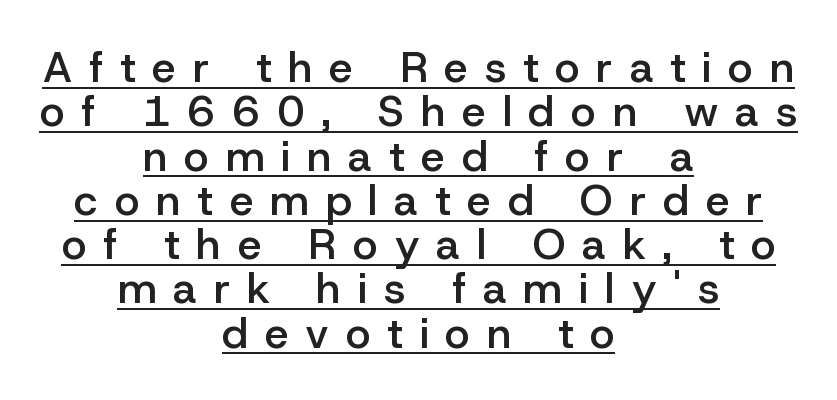
{"serif": "no", "italic": "no", "bold": "semi", "weight": "semibold", "width": "normal", "stroke_contrast": "low", "x_height": "medium", "monospaced": "no", "underline": "yes", "align": "center", "line_spacing": "tight", "line_spacing_ratio": 1.03, "letter_spacing": "wide", "letter_spacing_em": 0.39, "glyph_px": 43}
